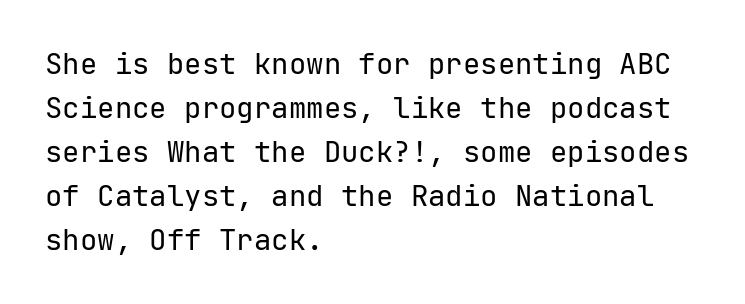
You can tell it's not italic because the verticals are truly vertical. The face used here is a sans, in the tradition of grotesques and geometrics. The space beneath each line is pristine and unruled. Think standard paragraph weight, or any step lighter than that. The paragraph shown leans on its left margin.
